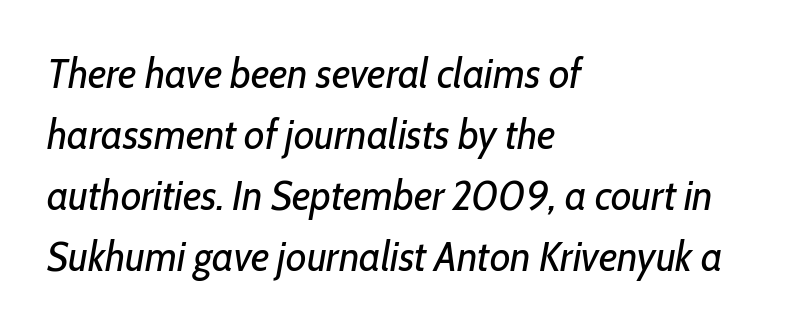
{"italic": "yes", "lean": "right", "slant_degrees": 10, "bold": "no", "weight": "regular", "width": "condensed", "stroke_contrast": "low", "x_height": "medium", "monospaced": "no", "underline": "no", "align": "left", "line_spacing": "normal", "line_spacing_ratio": 1.45, "letter_spacing": "normal", "letter_spacing_em": 0.0, "glyph_px": 42}
